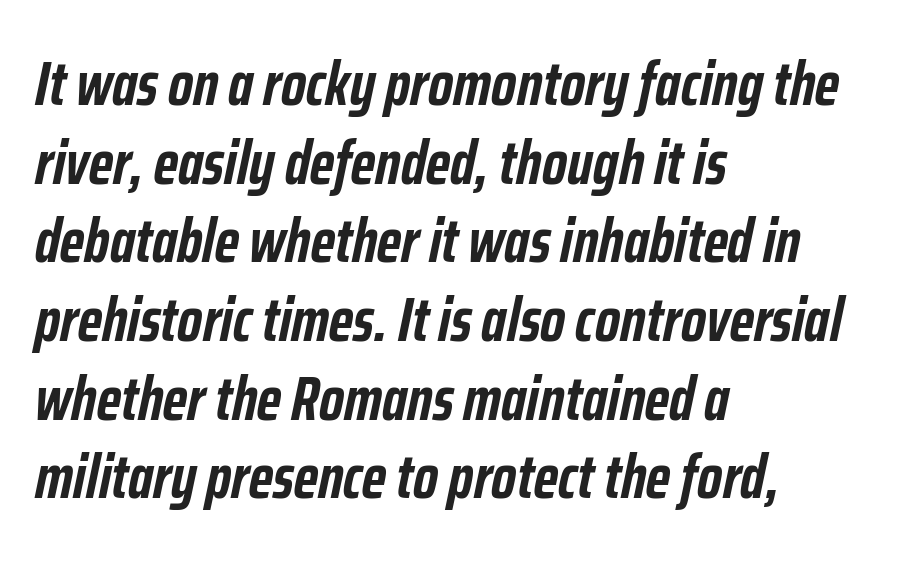
{"italic": "yes", "lean": "right", "slant_degrees": 12, "bold": "yes", "weight": "semibold", "width": "condensed", "stroke_contrast": "low", "x_height": "medium", "monospaced": "no", "underline": "no", "align": "left", "line_spacing": "normal", "line_spacing_ratio": 1.29, "letter_spacing": "normal", "letter_spacing_em": 0.0, "glyph_px": 61}
